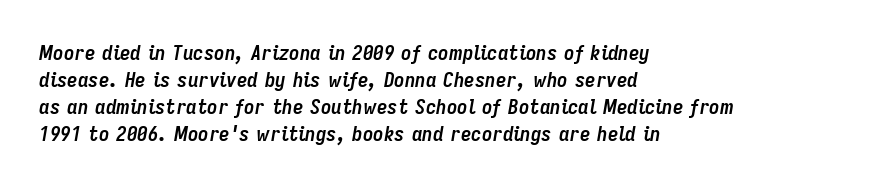
{"italic": "yes", "lean": "right", "slant_degrees": 9, "bold": "yes", "underline": "no", "align": "left", "line_spacing": "normal", "line_spacing_ratio": 1.29, "letter_spacing": "normal", "letter_spacing_em": 0.0, "glyph_px": 21}
